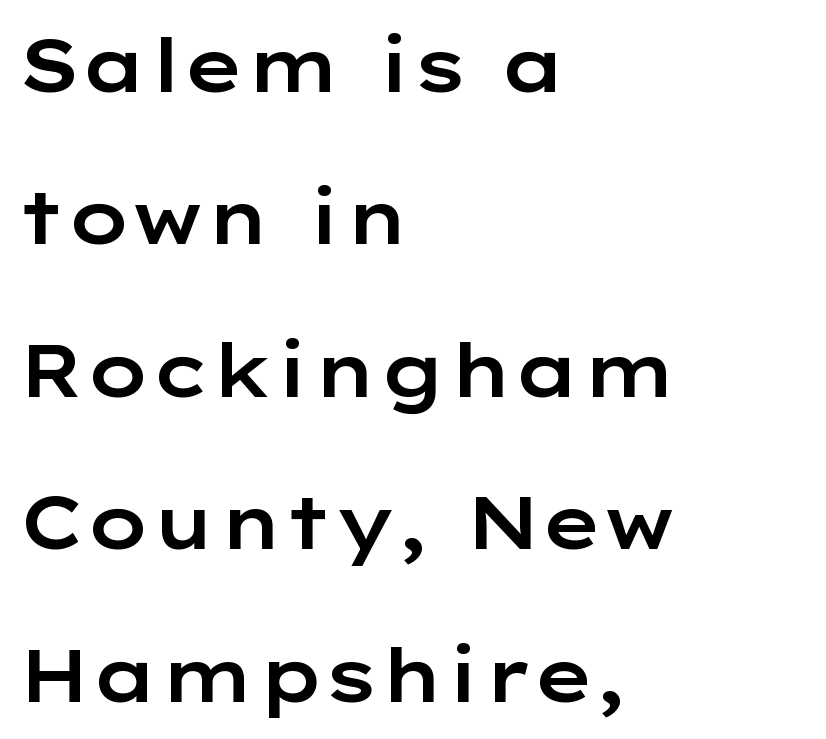
The image shows 74 px wide sans-serif type, upright; set left-aligned, loose line spacing (2.06x), normal letter spacing, not underlined; low stroke contrast and a medium x-height.
